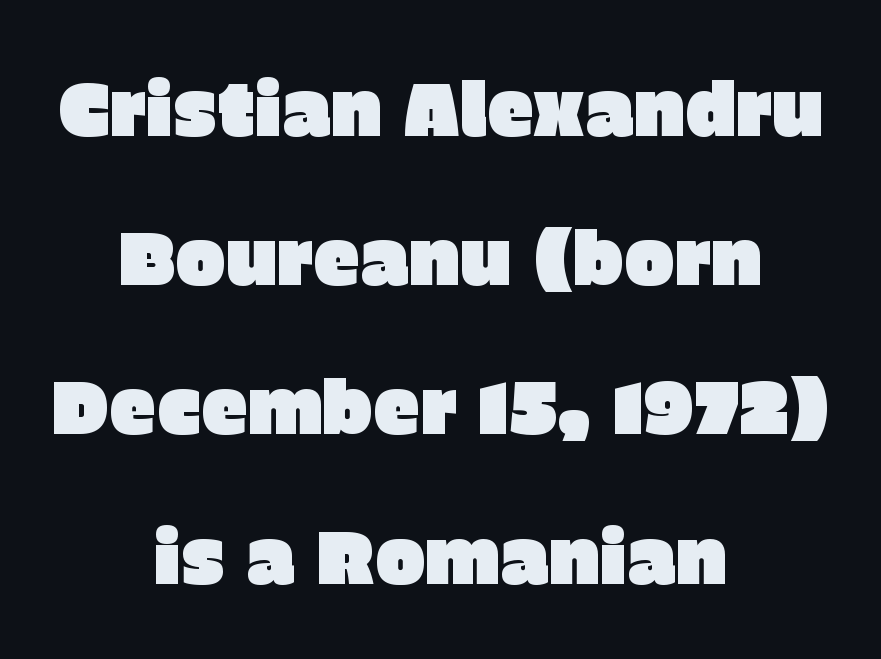
Q: Is the text italic (slanted)? A: No, it is upright.
Q: Is the typeface a serif or a sans-serif typeface? A: Sans-serif.
Q: Is the text underlined? A: No.
Q: How is the paragraph aligned? A: Centered.
Q: Is the spacing between letters normal or unusually wide? A: Normal.
Q: Is the spacing between lines tight, normal or loose? A: Loose.
Q: Width (condensed, normal, or wide)? A: Normal.
Q: Stroke contrast? A: Low.
Q: x-height? A: Large.
Q: Monospaced? A: No.
